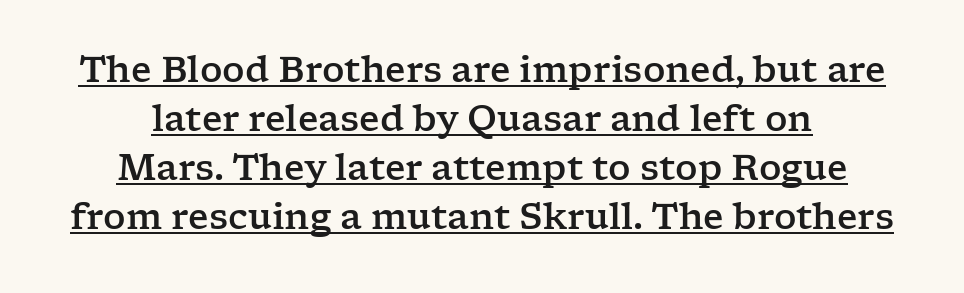
The image shows 35 px wide serif type, upright; set normal line spacing (1.4x), normal letter spacing, underlined; low stroke contrast and a medium x-height.
